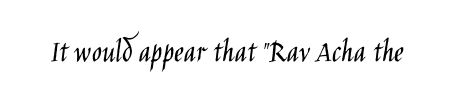
This rendering features lettering with no underline. Spacing verdict: proportional, widths tailored to each character. The horizontal fit of the characters is conventional and even. Unlike a traditional serif, this face leaves its strokes unadorned. Ink coverage per letter is moderate at most.
